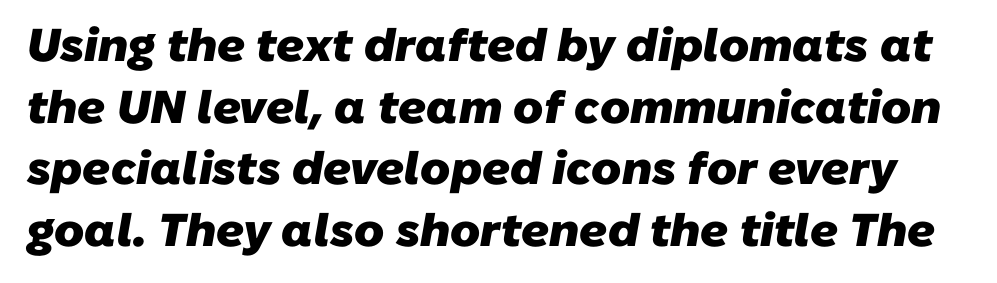
The image shows 46 px heavy sans-serif type; set normal line spacing (1.34x), normal letter spacing, not underlined; low stroke contrast and a medium x-height.
